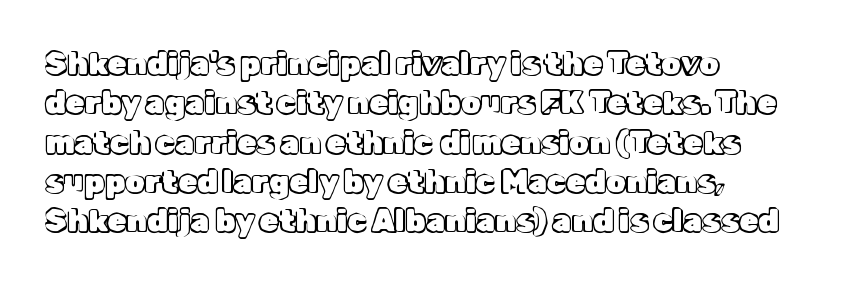
The image shows 31 px text type, upright; set left-aligned, normal line spacing (1.27x), normal letter spacing, not underlined; a medium x-height.
